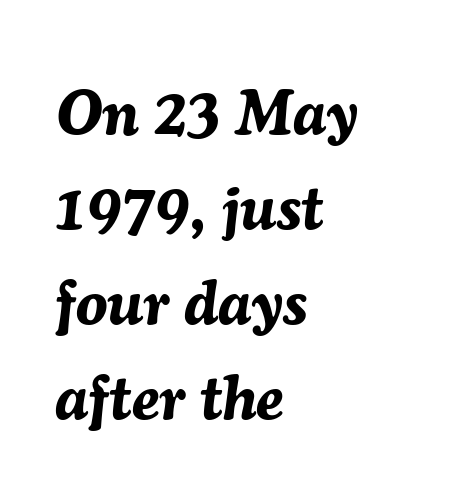
Notice how the stems are inclined rather than vertical — that's the hallmark of italics. A typesetter would call this leading conventional body-copy spacing. Honestly, the letter spacing is just normal — you wouldn't notice it. In terms of weight, the rendering is a true, heavy bold.
